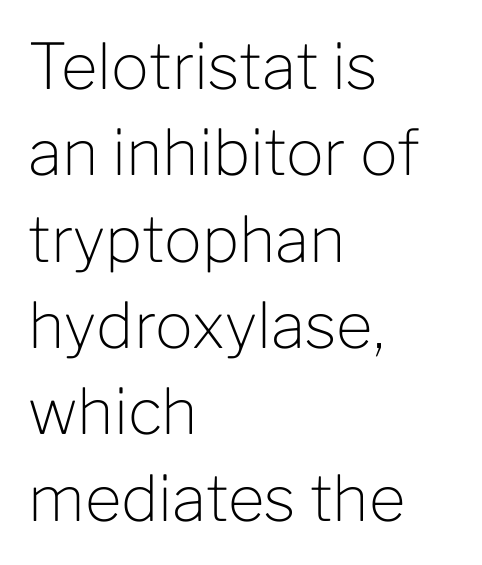
Q: Is the text bold? A: No.
Q: Is the text italic (slanted)? A: No, it is upright.
Q: Is the typeface a serif or a sans-serif typeface? A: Sans-serif.
Q: Is the text underlined? A: No.
Q: How is the paragraph aligned? A: Left-aligned.
Q: Is the spacing between letters normal or unusually wide? A: Normal.
Q: Is the spacing between lines tight, normal or loose? A: Normal.
Q: Width (condensed, normal, or wide)? A: Normal.
Q: Stroke contrast? A: Low.
Q: x-height? A: Medium.
Q: Monospaced? A: No.
